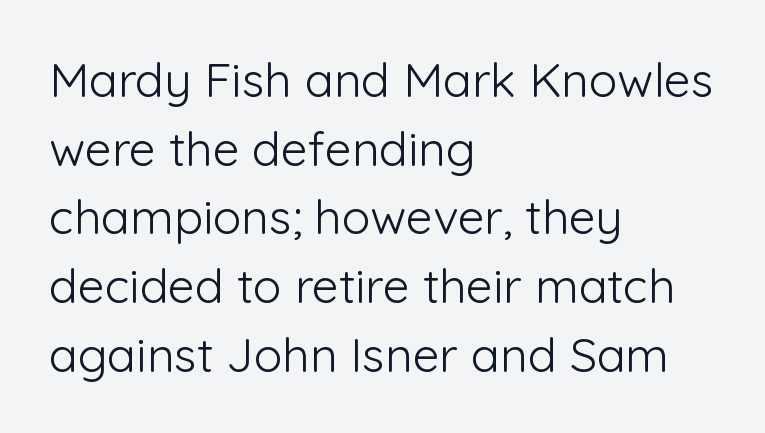
{"serif": "no", "italic": "no", "bold": "no", "weight": "light", "width": "normal", "stroke_contrast": "low", "x_height": "medium", "monospaced": "no", "underline": "no", "align": "left", "line_spacing": "normal", "line_spacing_ratio": 1.43, "letter_spacing": "normal", "letter_spacing_em": 0.0, "glyph_px": 48}
